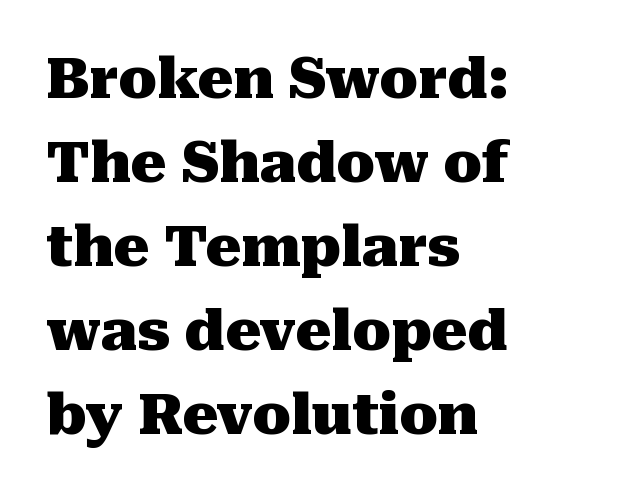
The image shows 56 px heavy serif type, upright; set left-aligned, normal line spacing (1.5x), normal letter spacing, not underlined; medium stroke contrast and a medium x-height.
